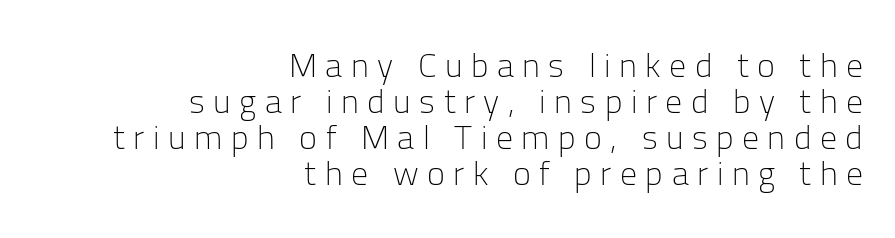
Q: Is the text bold? A: No.
Q: Is the text italic (slanted)? A: No, it is upright.
Q: Is the typeface a serif or a sans-serif typeface? A: Sans-serif.
Q: Is the text underlined? A: No.
Q: How is the paragraph aligned? A: Right-aligned.
Q: Is the spacing between letters normal or unusually wide? A: Unusually wide.
Q: Is the spacing between lines tight, normal or loose? A: Tight.
Q: Width (condensed, normal, or wide)? A: Normal.
Q: Stroke contrast? A: Low.
Q: x-height? A: Medium.
Q: Monospaced? A: No.
